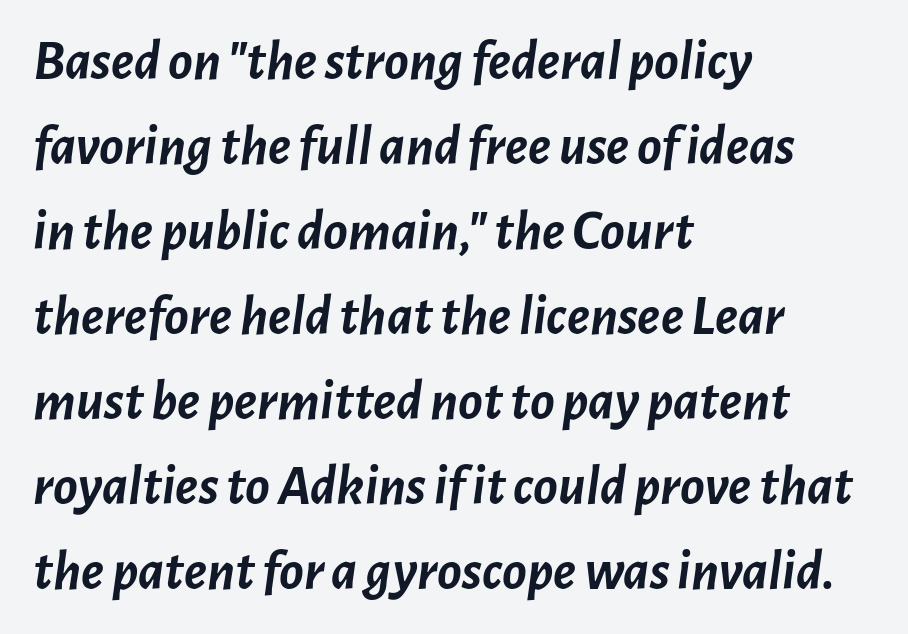
Tall strokes in this sample are angled rather than plumb. If you drew a ruler down the left edge, every line would touch it. Letters rest on an invisible, unmarked baseline. This is heavy type, rendered in bold.
